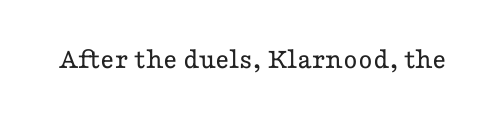
The image shows 30 px regular-weight, wide serif type, upright; set normal letter spacing, not underlined; low stroke contrast and a medium x-height.
